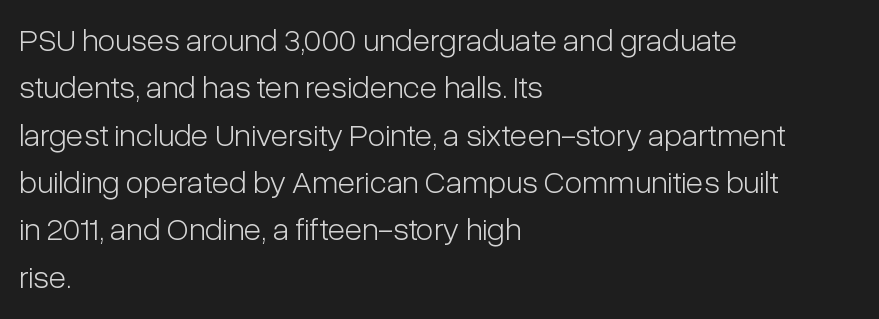
It's the straight-up-and-down kind of type. Clear beneath every line of the passage. A typesetter would call this zero additional tracking. The passage shown is not bold in any degree.
